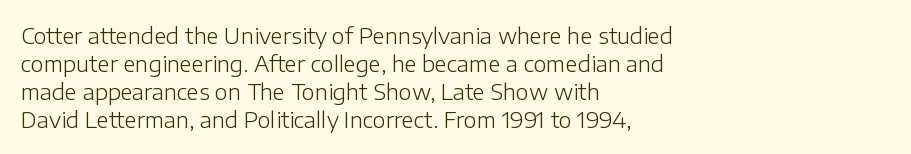
{"italic": "no", "bold": "no", "underline": "no", "align": "left", "line_spacing": "normal", "line_spacing_ratio": 1.27, "letter_spacing": "normal", "letter_spacing_em": 0.0, "glyph_px": 22}
